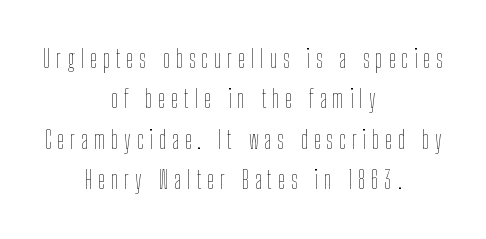
{"italic": "no", "bold": "no", "underline": "no", "align": "center", "line_spacing": "normal", "line_spacing_ratio": 1.62, "letter_spacing": "wide", "letter_spacing_em": 0.24, "glyph_px": 25}
